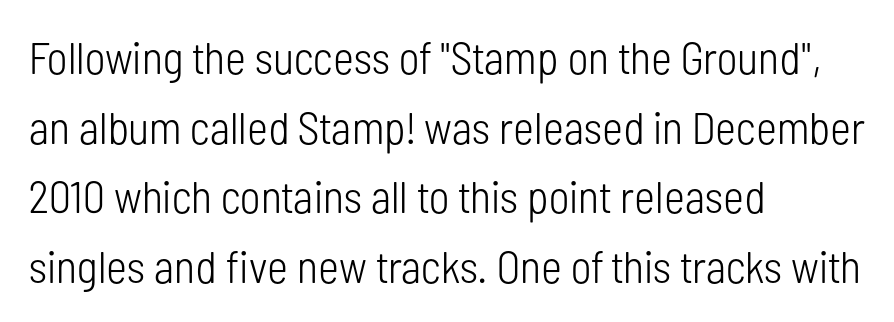
The image shows 45 px light, condensed sans-serif type, upright; set left-aligned, normal line spacing (1.55x), normal letter spacing, not underlined; low stroke contrast and a medium x-height.
